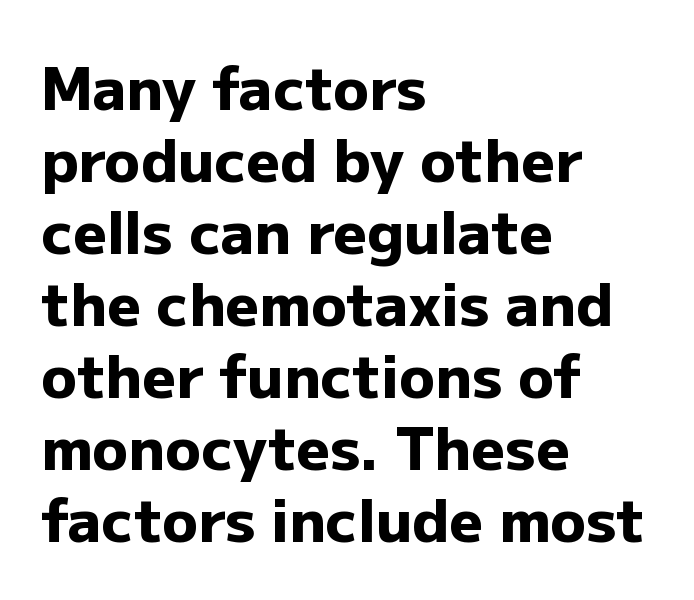
The image shows 59 px heavy sans-serif type, upright; set left-aligned, line spacing 1.22x, normal letter spacing, not underlined; low stroke contrast and a medium x-height.
